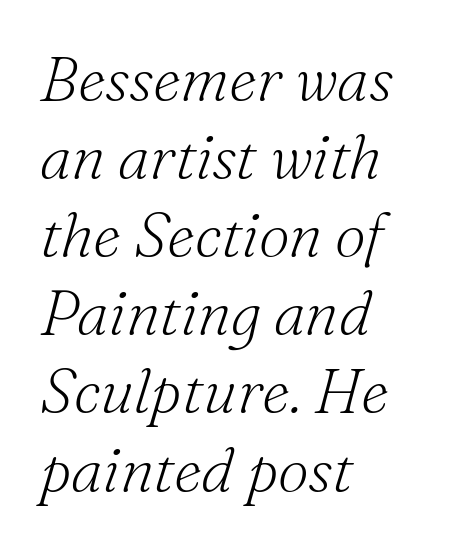
Q: Is the text bold? A: No.
Q: Is the text italic (slanted)? A: Yes, it leans right by about 16 degrees.
Q: Is the typeface a serif or a sans-serif typeface? A: Serif.
Q: Is the text underlined? A: No.
Q: How is the paragraph aligned? A: Left-aligned.
Q: Is the spacing between letters normal or unusually wide? A: Normal.
Q: Is the spacing between lines tight, normal or loose? A: Normal.
Q: Width (condensed, normal, or wide)? A: Normal.
Q: Stroke contrast? A: Medium.
Q: x-height? A: Small.
Q: Monospaced? A: No.
